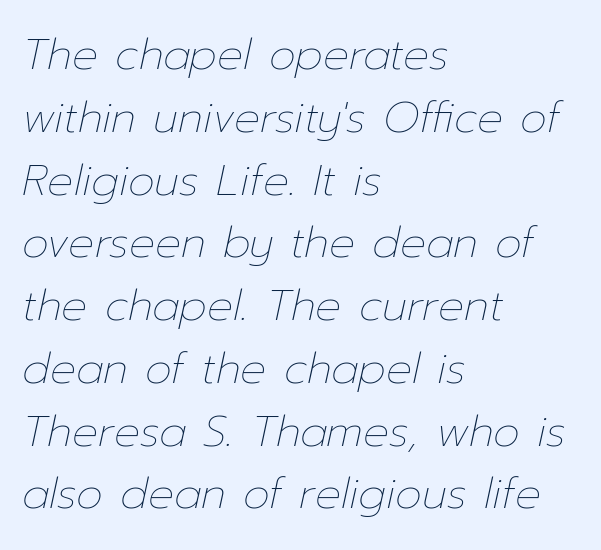
The image shows 43 px thin type, italic (leaning right); set left-aligned, normal line spacing (1.46x), normal letter spacing, not underlined; low stroke contrast and a medium x-height.
